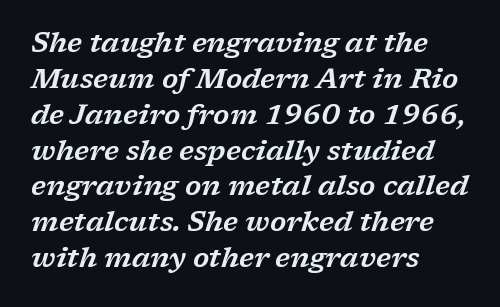
Q: Is the text italic (slanted)? A: Yes, it leans right by about 17 degrees.
Q: Is the typeface a serif or a sans-serif typeface? A: Serif.
Q: Is the text underlined? A: No.
Q: How is the paragraph aligned? A: Left-aligned.
Q: Is the spacing between letters normal or unusually wide? A: Normal.
Q: Is the spacing between lines tight, normal or loose? A: Normal.
Q: Width (condensed, normal, or wide)? A: Wide.
Q: Stroke contrast? A: Low.
Q: x-height? A: Medium.
Q: Monospaced? A: No.
